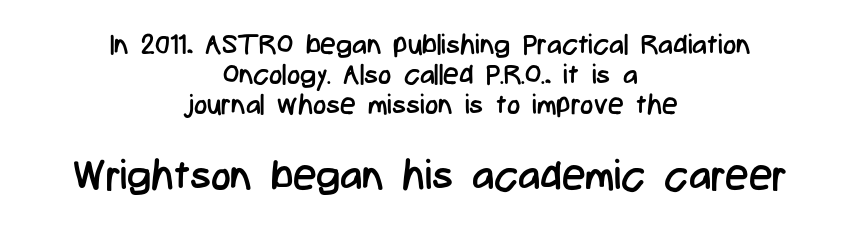
The image shows 42 px regular-weight, condensed sans-serif type, upright; set centered, tight line spacing (1.08x), normal letter spacing, not underlined; the second (bottom) block is 1.5x larger; low stroke contrast and a medium x-height.
